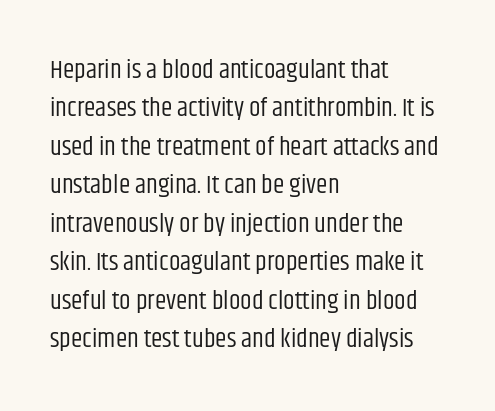
Q: Is the text bold? A: No.
Q: Is the text italic (slanted)? A: No, it is upright.
Q: Is the text underlined? A: No.
Q: How is the paragraph aligned? A: Left-aligned.
Q: Is the spacing between letters normal or unusually wide? A: Normal.
Q: Is the spacing between lines tight, normal or loose? A: Normal.
